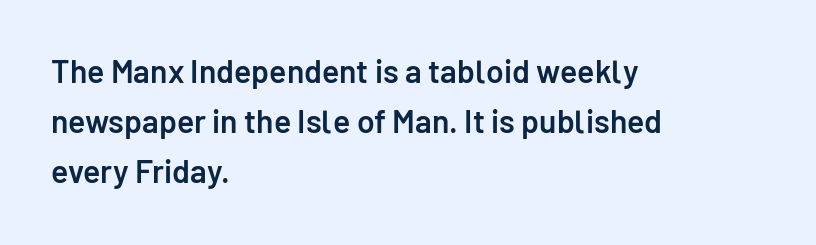
Q: Is the text bold? A: Semi-bold.
Q: Is the text italic (slanted)? A: No, it is upright.
Q: Is the typeface a serif or a sans-serif typeface? A: Sans-serif.
Q: Is the text underlined? A: No.
Q: How is the paragraph aligned? A: Left-aligned.
Q: Is the spacing between letters normal or unusually wide? A: Normal.
Q: Is the spacing between lines tight, normal or loose? A: Normal.
Q: Width (condensed, normal, or wide)? A: Normal.
Q: Stroke contrast? A: Low.
Q: x-height? A: Medium.
Q: Monospaced? A: No.
